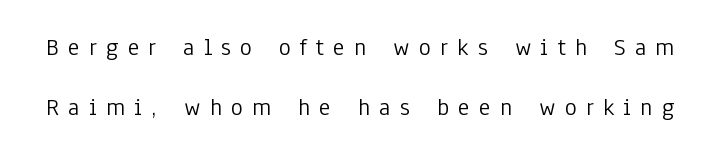
The image shows 25 px text type, upright; set loose line spacing (2.42x), unusually wide letter spacing (+0.37 em), not underlined.
